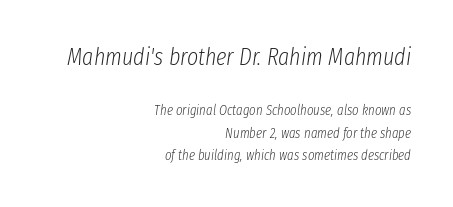
{"italic": "yes", "lean": "right", "slant_degrees": 8, "bold": "no", "underline": "no", "align": "right", "line_spacing": "normal", "line_spacing_ratio": 1.64, "letter_spacing": "normal", "letter_spacing_em": 0.0, "larger_block": "first", "size_ratio": 1.71, "glyph_px": 24}
